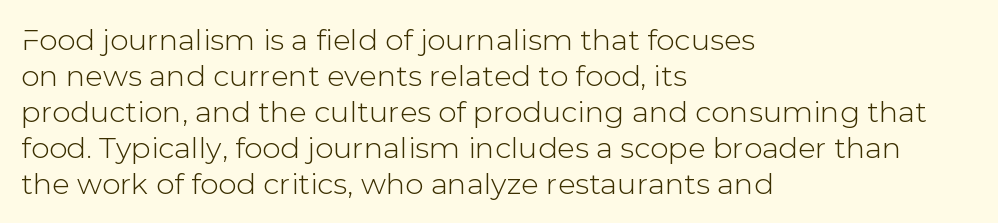
Lines of text with bare space underneath. A typesetter would call this zero additional tracking. Classification — sans serif. Compared with a centered layout, this one pins lines to the left instead. When letters stand straight like this, we call the style roman or upright.
